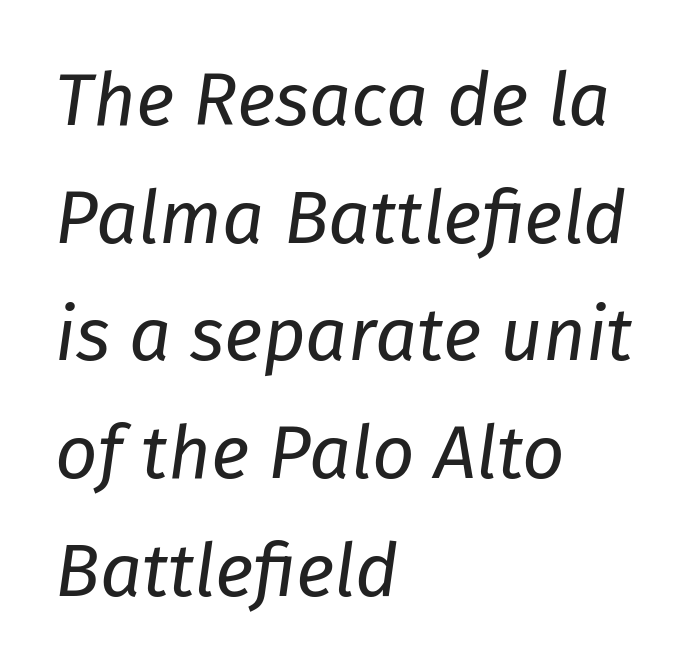
{"italic": "yes", "lean": "right", "slant_degrees": 8, "bold": "no", "weight": "regular", "width": "normal", "stroke_contrast": "low", "x_height": "medium", "monospaced": "no", "underline": "no", "align": "left", "line_spacing": "normal", "line_spacing_ratio": 1.59, "letter_spacing": "normal", "letter_spacing_em": 0.0, "glyph_px": 74}
